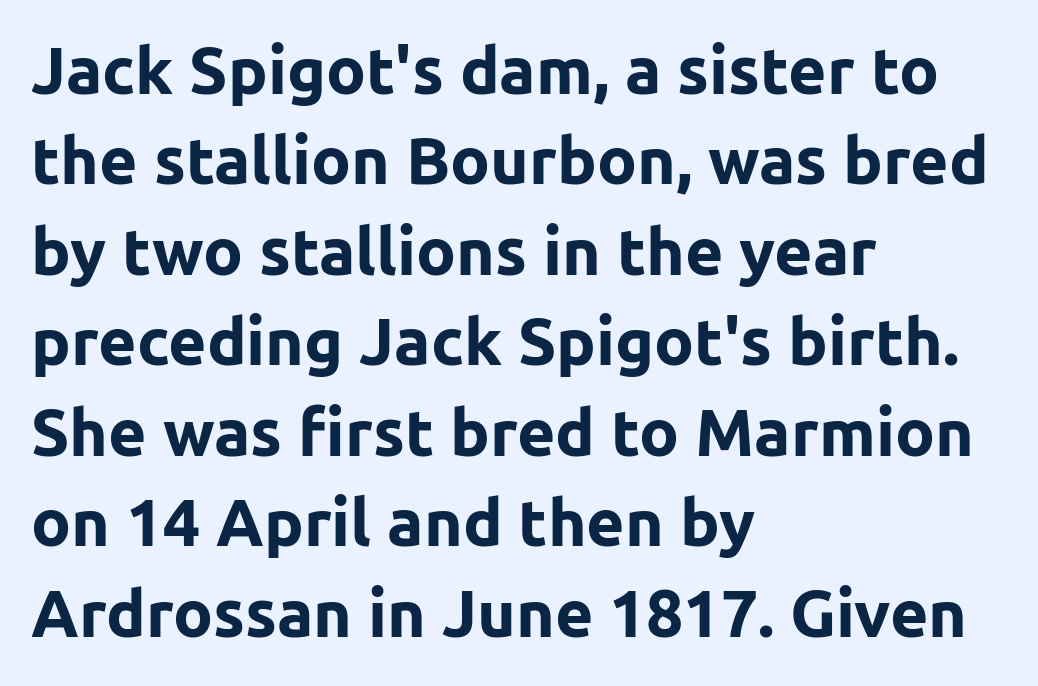
Posture: upright roman. The line texture is even and compact thanks to regular tracking. Stroke terminals: plain, sans-serif. The rendering uses natural spacing where letterforms have individual widths. How would I describe the line gaps? Plain and ordinary.
